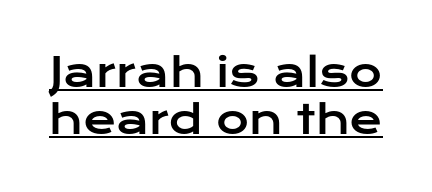
You can tell from the bare stems that sans-serif type was used. Note the varied advance widths — an 'i' is clearly narrower than an 'm'. The letters sit at their default tracking, neither squeezed nor spread. The type sits square on the baseline with zero lean. Honestly, the underline is the first thing you notice here.
